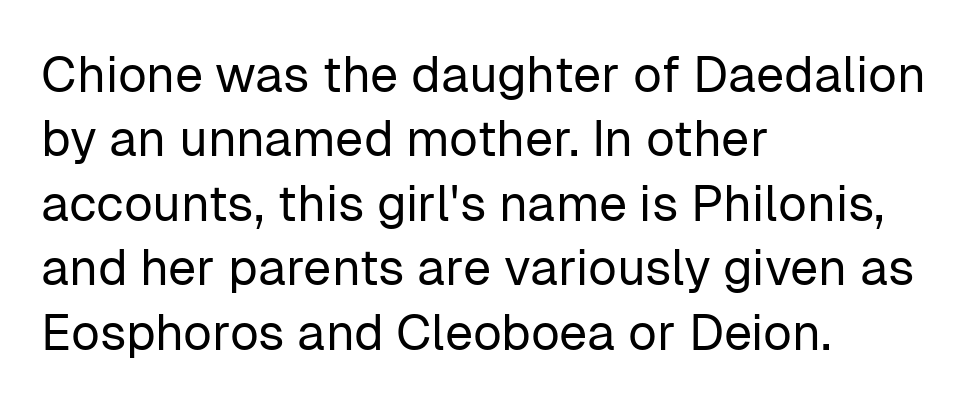
{"serif": "no", "italic": "no", "bold": "no", "weight": "regular", "width": "normal", "stroke_contrast": "low", "x_height": "medium", "monospaced": "no", "underline": "no", "align": "left", "line_spacing": "normal", "line_spacing_ratio": 1.29, "letter_spacing": "normal", "letter_spacing_em": 0.0, "glyph_px": 50}
